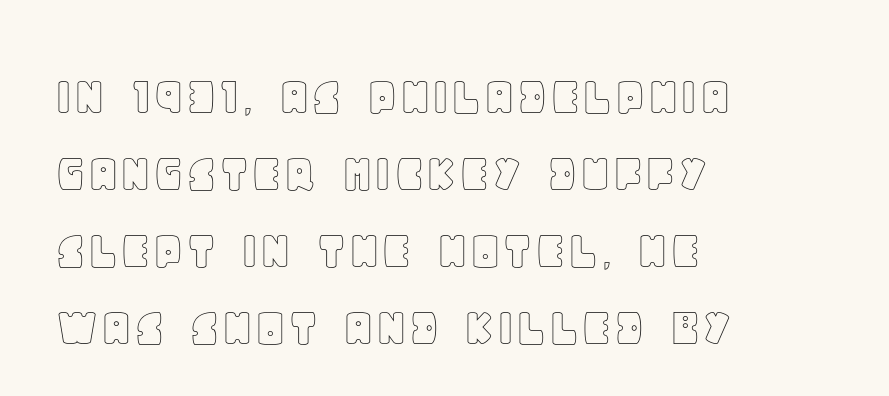
The ragged edge is on the right, which tells us the setting is flush left. Words float on clear page, feet unadorned. These lines are rendered in a variable-pitch font. The passage shown stacks its lines at a standard gap.
